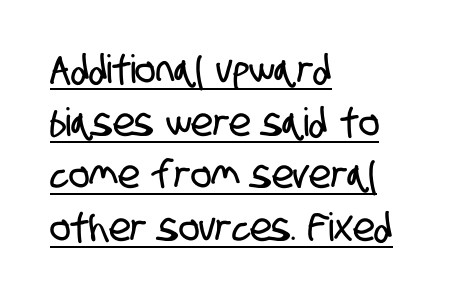
The image shows 39 px condensed sans-serif type; set left-aligned, normal line spacing (1.35x), normal letter spacing, underlined; low stroke contrast and a large x-height.
